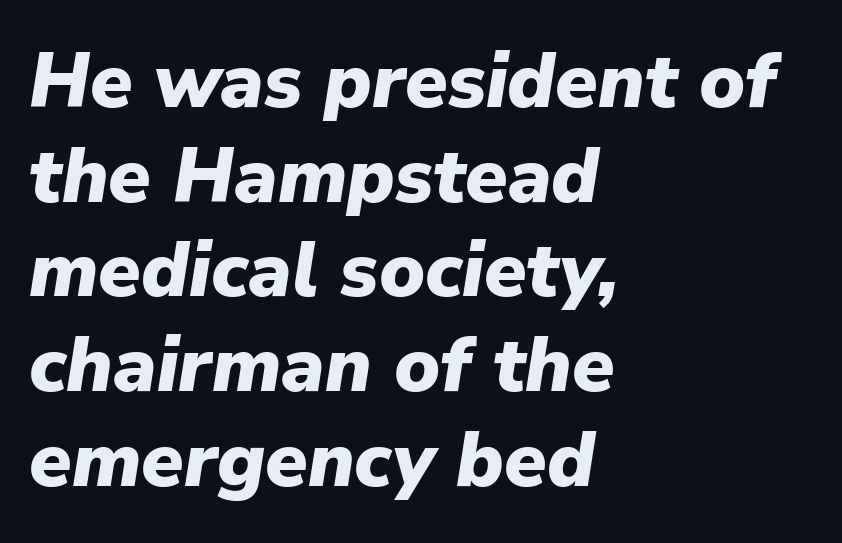
The image shows 77 px heavy type, italic (leaning right); set left-aligned, line spacing 1.23x, normal letter spacing, not underlined; low stroke contrast and a medium x-height.
